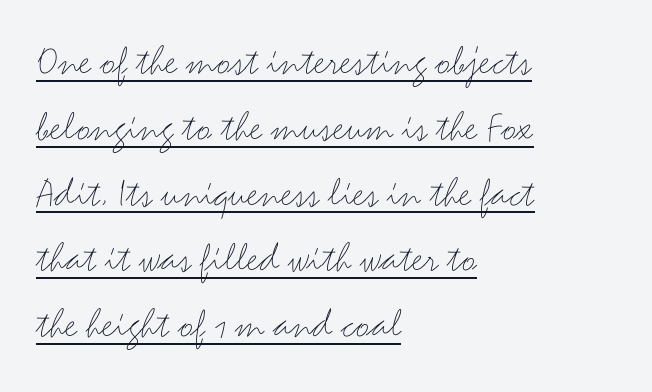
Reading down the block, your eye returns to a fixed left position each line. The passage shown is underscored from start to finish. Nothing heavy about these letters — not bold at all. Is this a fixed-width face? No — the glyphs have proportional, varying widths. The font family rendered here belongs to the sans-serif group.
